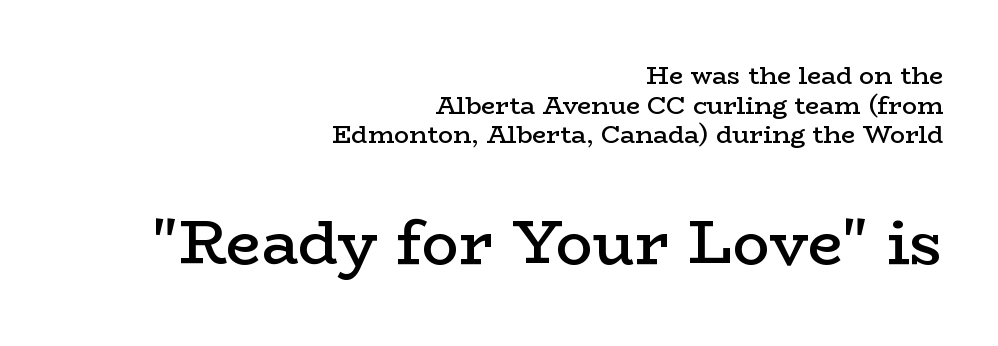
{"serif": "yes", "italic": "no", "bold": "semi", "weight": "semibold", "width": "wide", "stroke_contrast": "low", "x_height": "medium", "monospaced": "no", "underline": "no", "align": "right", "line_spacing_ratio": 1.19, "letter_spacing": "normal", "letter_spacing_em": 0.0, "larger_block": "second", "size_ratio": 2.48, "glyph_px": 62}
